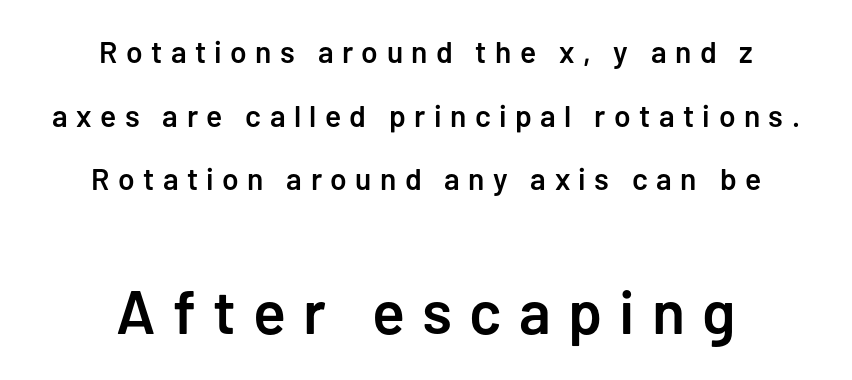
The block of text is sparse from top to bottom, with ample space between rows. The compositor balanced each line on the midline. Underlining? Definitely not there. This layout puts the modest block above and the oversized block below. Posture: straight, roman, zero tilt. This sample has the flowing, uneven cadence of proportional lettering.
